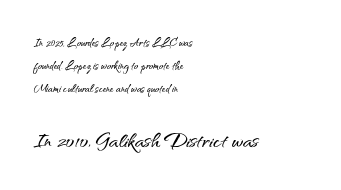
{"underline": "no", "align": "left", "line_spacing": "normal", "line_spacing_ratio": 1.64, "letter_spacing": "normal", "letter_spacing_em": 0.0, "larger_block": "second", "size_ratio": 1.93, "glyph_px": 27}
